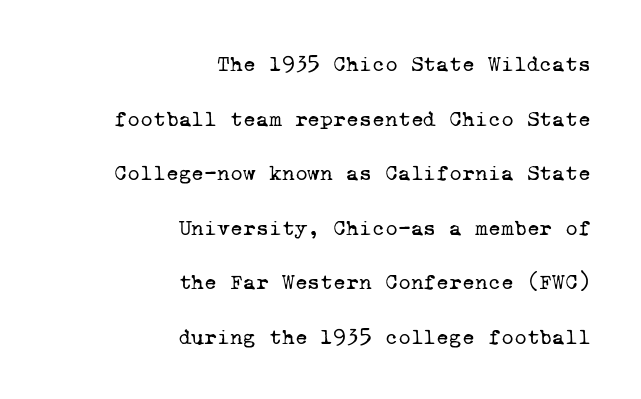
{"bold": "no", "underline": "no", "align": "right", "line_spacing": "loose", "line_spacing_ratio": 2.48, "letter_spacing": "normal", "letter_spacing_em": 0.0, "glyph_px": 22}
